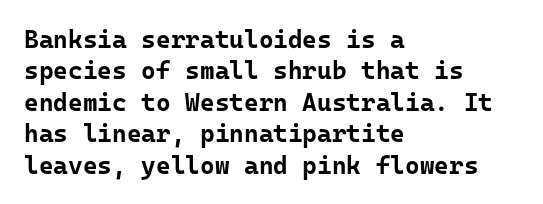
{"italic": "no", "bold": "yes", "underline": "no", "align": "left", "line_spacing": "normal", "line_spacing_ratio": 1.26, "letter_spacing": "normal", "letter_spacing_em": 0.0, "glyph_px": 25}
